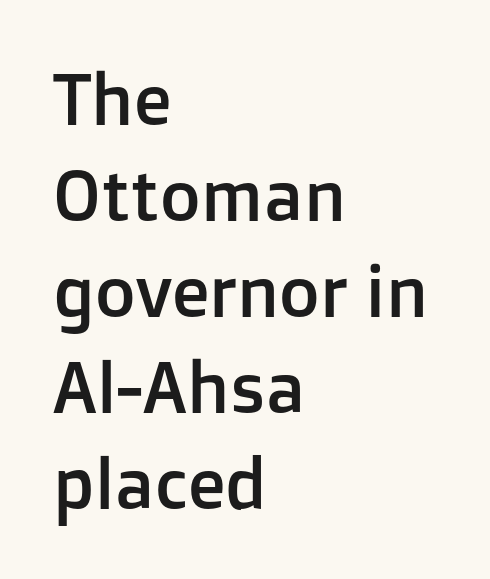
Successive baselines arrive at the customary interval. Posture: upright roman. Letters rest on an invisible, unmarked baseline. The tracking reads as untouched default to a designer's eye. Note: no serifs on the glyphs.
